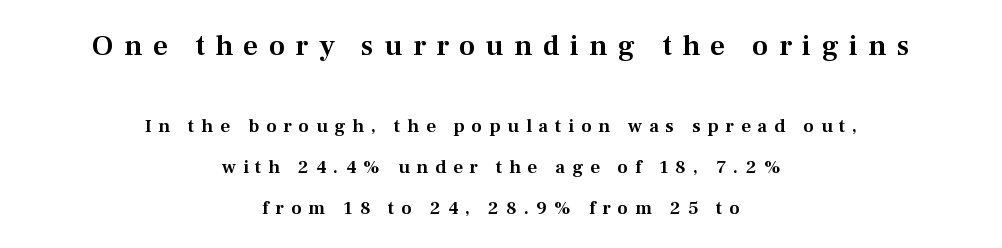
The image shows 29 px serif type, upright; set centered, loose line spacing (2.16x), unusually wide letter spacing (+0.36 em), not underlined; the first (top) block is 1.53x larger; medium stroke contrast and a medium x-height.
